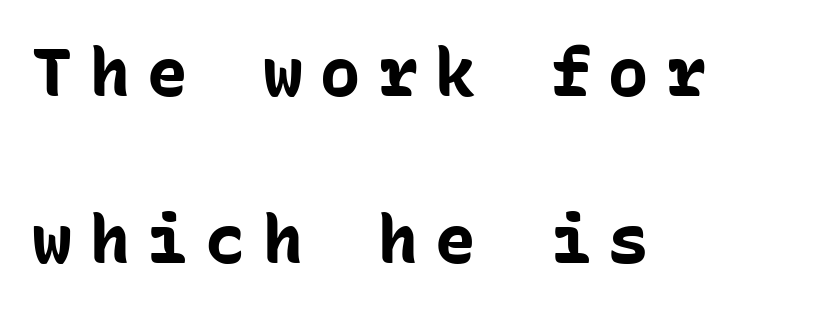
{"serif": "no", "italic": "no", "bold": "yes", "weight": "bold", "width": "normal", "stroke_contrast": "low", "x_height": "medium", "monospaced": "yes", "underline": "no", "align": "left", "line_spacing": "loose", "line_spacing_ratio": 2.49, "letter_spacing": "wide", "letter_spacing_em": 0.26, "glyph_px": 67}
